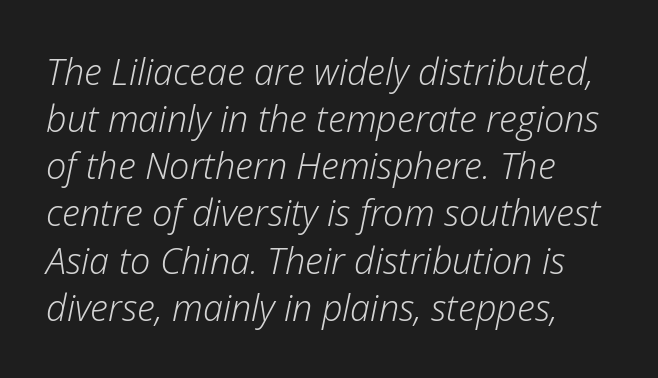
The image shows 36 px light type, italic (leaning right); set normal line spacing (1.31x), normal letter spacing, not underlined; low stroke contrast and a medium x-height.
